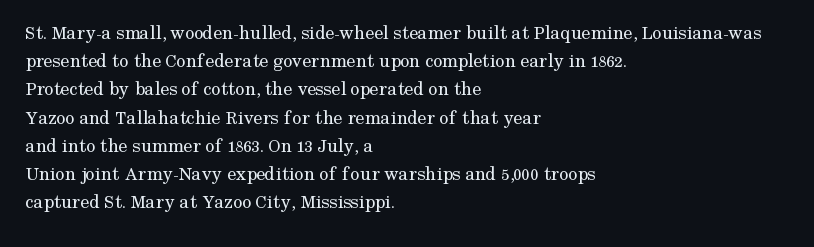
Nobody drew a line under any word here. When letters stand straight like this, we call the style roman or upright. The lines sit at an ordinary, default distance from one another. Summary of weight: not heavy and not bold.
